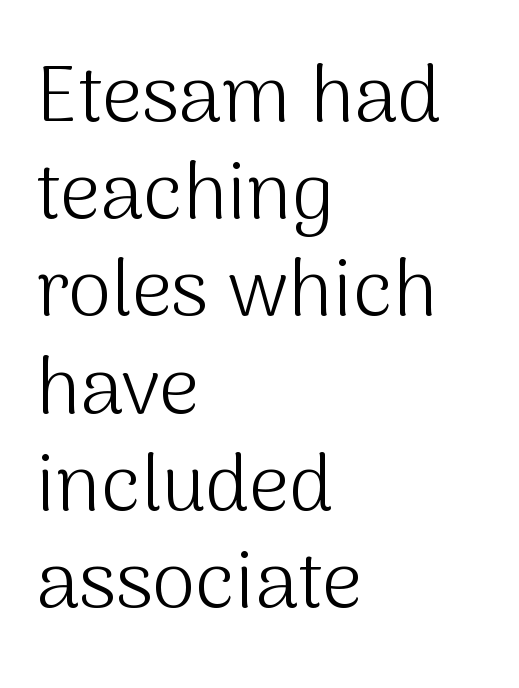
{"serif": "no", "italic": "no", "bold": "no", "weight": "light", "width": "normal", "stroke_contrast": "medium", "x_height": "medium", "monospaced": "no", "underline": "no", "align": "left", "line_spacing_ratio": 1.23, "letter_spacing": "normal", "letter_spacing_em": 0.0, "glyph_px": 79}
